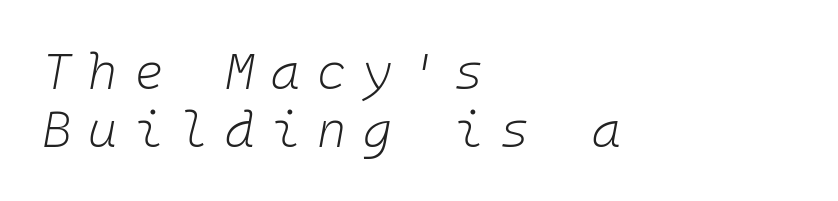
The image shows 50 px light type, italic (leaning right), monospaced; set left-aligned, line spacing 1.16x, unusually wide letter spacing (+0.33 em), not underlined; low stroke contrast and a medium x-height.
